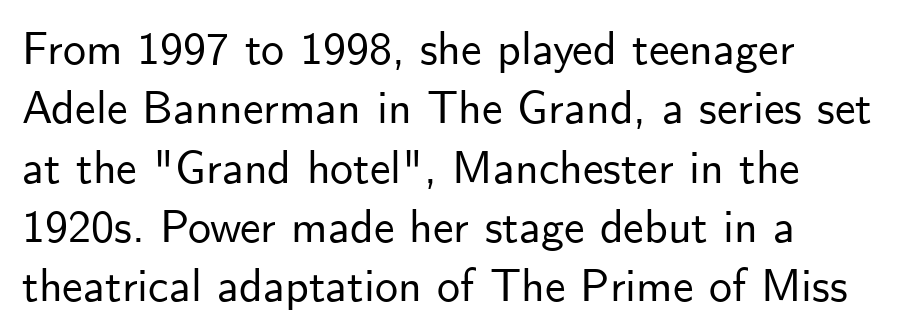
{"serif": "no", "italic": "no", "width": "normal", "stroke_contrast": "low", "x_height": "small", "monospaced": "no", "underline": "no", "align": "left", "line_spacing": "normal", "line_spacing_ratio": 1.29, "letter_spacing": "normal", "letter_spacing_em": 0.0, "glyph_px": 46}
